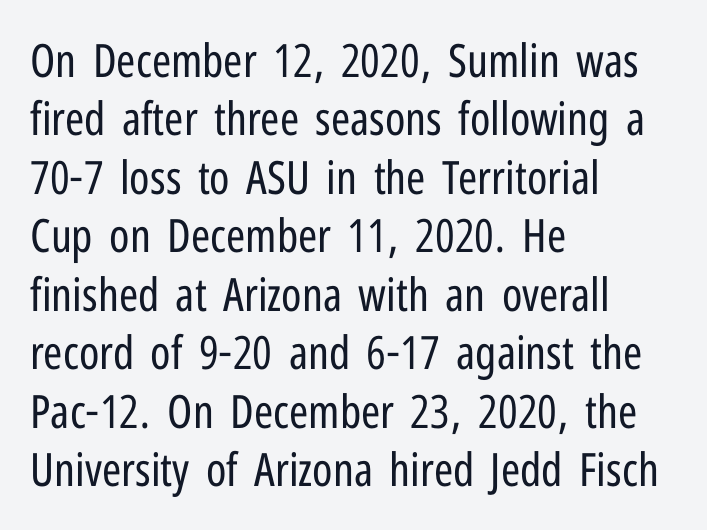
Spacing between characters is what you'd get straight out of the box. Where is the straight margin? On the left. The lines sit at an ordinary, default distance from one another. Tall strokes in this sample are plumb rather than angled.
